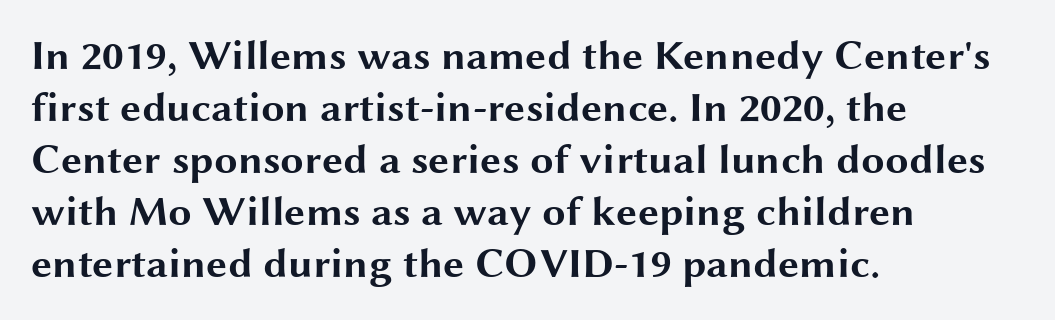
The image shows 42 px bold, wide sans-serif type, upright; set left-aligned, line spacing 1.24x, normal letter spacing, not underlined; medium stroke contrast and a medium x-height.
